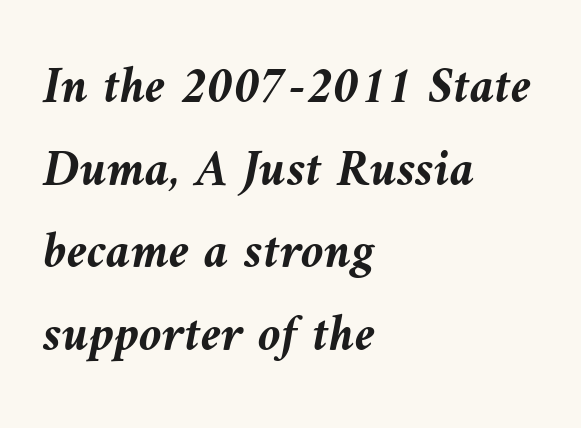
The image shows 52 px semibold type, italic (leaning left); set left-aligned, normal line spacing (1.59x), normal letter spacing, not underlined; medium stroke contrast and a medium x-height.
